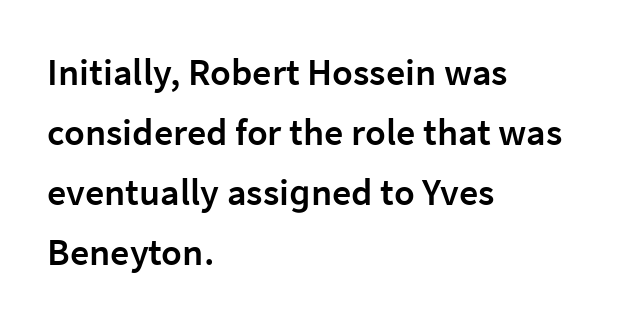
{"serif": "no", "italic": "no", "bold": "semi", "weight": "semibold", "width": "normal", "stroke_contrast": "low", "x_height": "medium", "monospaced": "no", "underline": "no", "align": "left", "line_spacing": "normal", "line_spacing_ratio": 1.58, "letter_spacing": "normal", "letter_spacing_em": 0.0, "glyph_px": 38}
